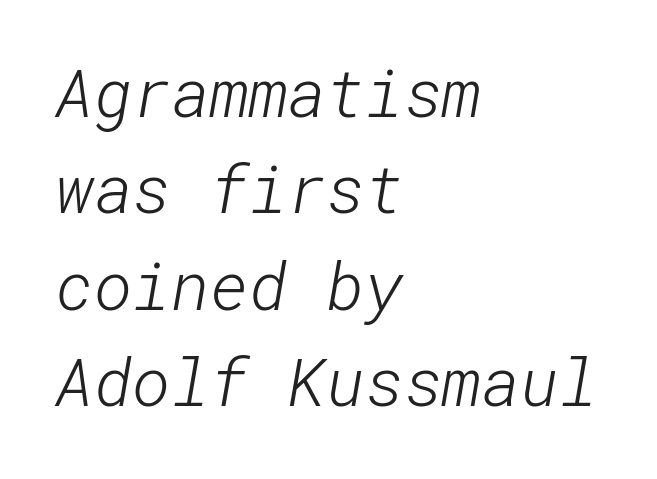
{"serif": "no", "bold": "no", "weight": "light", "width": "normal", "stroke_contrast": "low", "x_height": "medium", "underline": "no", "align": "left", "line_spacing": "normal", "line_spacing_ratio": 1.46, "letter_spacing": "normal", "letter_spacing_em": 0.0, "glyph_px": 66}
